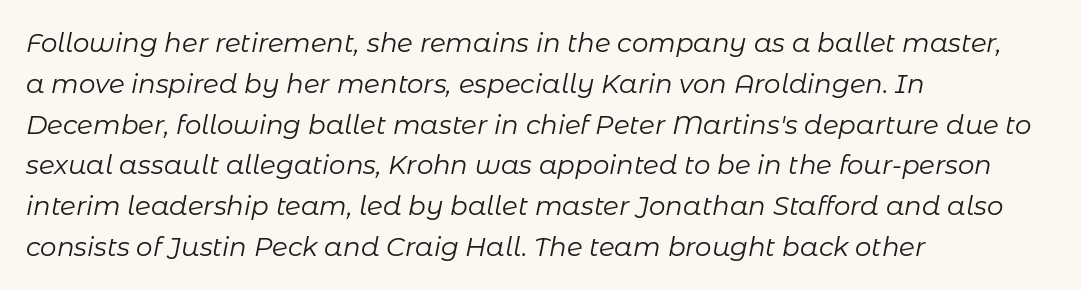
Does extra space separate the letters? No, they use regular spacing. The string is rendered with underlining switched off. The font's italic variant was chosen for this text. Bold? No — there's no thickening of the strokes. Which margin do the lines hug? The left one — the right edge is uneven.
